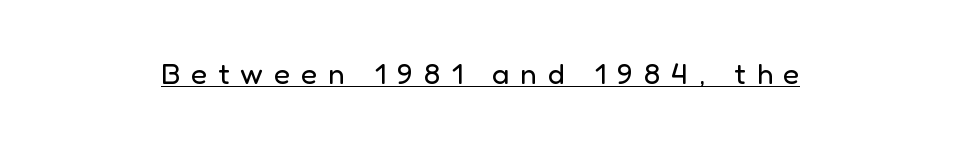
The image shows 30 px regular-weight sans-serif type, upright; set centered, unusually wide letter spacing (+0.36 em), underlined; low stroke contrast and a medium x-height.
